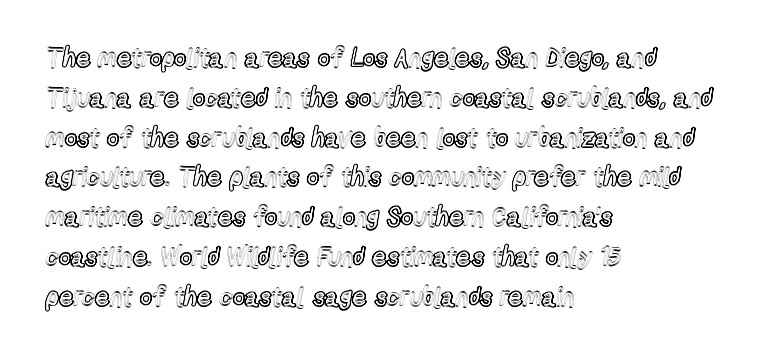
Q: Is the text italic (slanted)? A: Yes.
Q: Is the text underlined? A: No.
Q: How is the paragraph aligned? A: Left-aligned.
Q: Is the spacing between letters normal or unusually wide? A: Normal.
Q: Is the spacing between lines tight, normal or loose? A: Normal.
